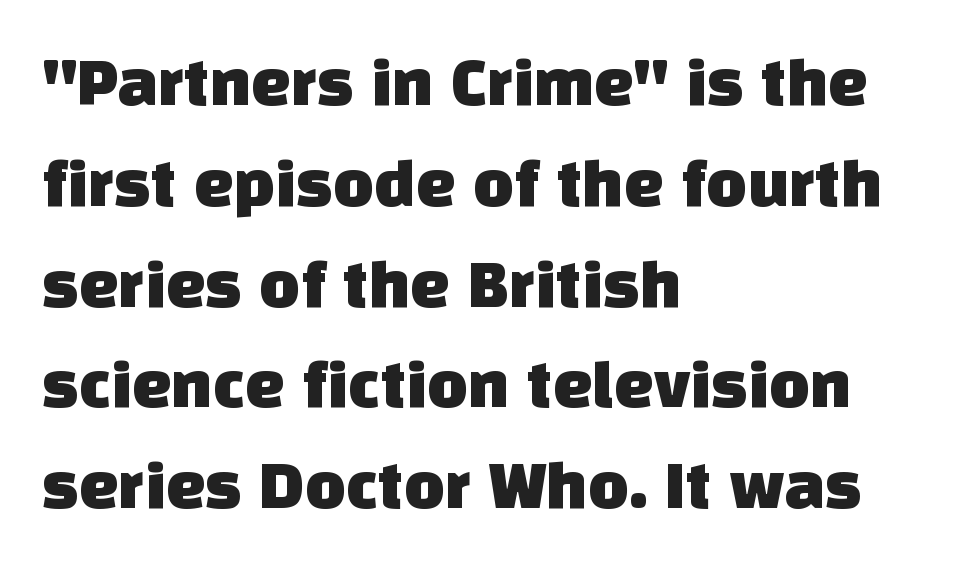
Q: Is the typeface a serif or a sans-serif typeface? A: Sans-serif.
Q: Is the text underlined? A: No.
Q: How is the paragraph aligned? A: Left-aligned.
Q: Is the spacing between letters normal or unusually wide? A: Normal.
Q: Is the spacing between lines tight, normal or loose? A: Normal.
Q: Width (condensed, normal, or wide)? A: Normal.
Q: Stroke contrast? A: Low.
Q: x-height? A: Large.
Q: Monospaced? A: No.
